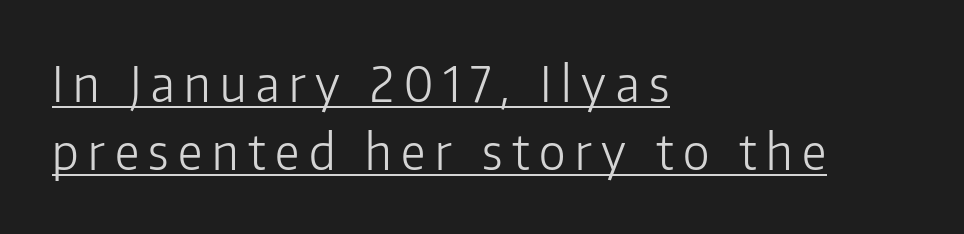
The image shows 48 px light sans-serif type, upright; set left-aligned, normal line spacing (1.42x), unusually wide letter spacing (+0.2 em), underlined; low stroke contrast and a medium x-height.
